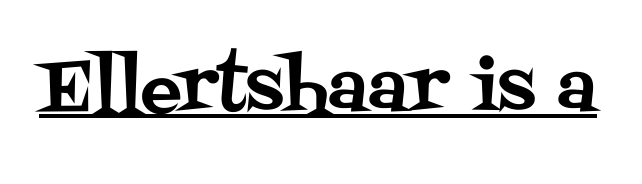
Q: Is the text italic (slanted)? A: No, it is upright.
Q: Is the typeface a serif or a sans-serif typeface? A: Serif.
Q: Is the text underlined? A: Yes.
Q: Is the spacing between letters normal or unusually wide? A: Normal.
Q: Width (condensed, normal, or wide)? A: Normal.
Q: Stroke contrast? A: Medium.
Q: x-height? A: Large.
Q: Monospaced? A: No.
